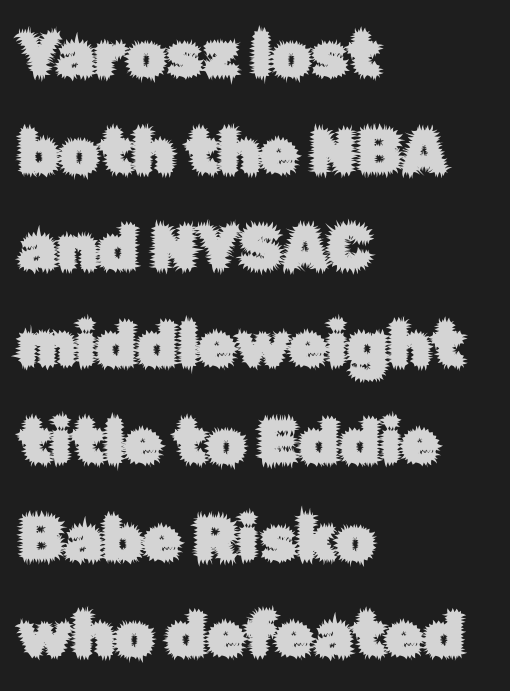
Q: Is the text italic (slanted)? A: No, it is upright.
Q: Is the typeface a serif or a sans-serif typeface? A: Sans-serif.
Q: Is the text underlined? A: No.
Q: How is the paragraph aligned? A: Left-aligned.
Q: Is the spacing between letters normal or unusually wide? A: Normal.
Q: Is the spacing between lines tight, normal or loose? A: Normal.
Q: Width (condensed, normal, or wide)? A: Normal.
Q: Stroke contrast? A: Low.
Q: x-height? A: Medium.
Q: Monospaced? A: No.
